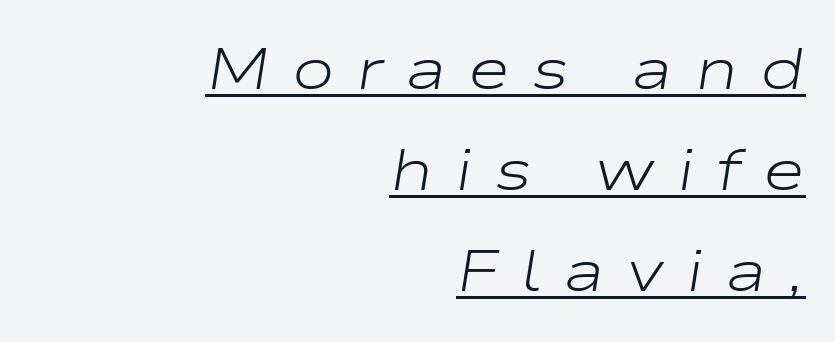
Q: Is the text bold? A: No.
Q: Is the text italic (slanted)? A: Yes, it leans right by about 9 degrees.
Q: Is the text underlined? A: Yes.
Q: How is the paragraph aligned? A: Right-aligned.
Q: Is the spacing between letters normal or unusually wide? A: Unusually wide.
Q: Width (condensed, normal, or wide)? A: Wide.
Q: Stroke contrast? A: Low.
Q: x-height? A: Medium.
Q: Monospaced? A: No.
